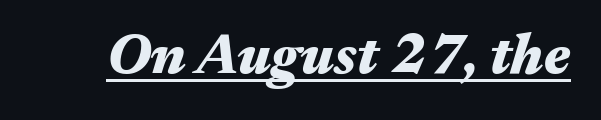
Q: Is the text bold? A: Yes.
Q: Is the text italic (slanted)? A: Yes, it leans right by about 17 degrees.
Q: Is the text underlined? A: Yes.
Q: Is the spacing between letters normal or unusually wide? A: Normal.
Q: Width (condensed, normal, or wide)? A: Wide.
Q: Stroke contrast? A: Medium.
Q: x-height? A: Medium.
Q: Monospaced? A: No.
